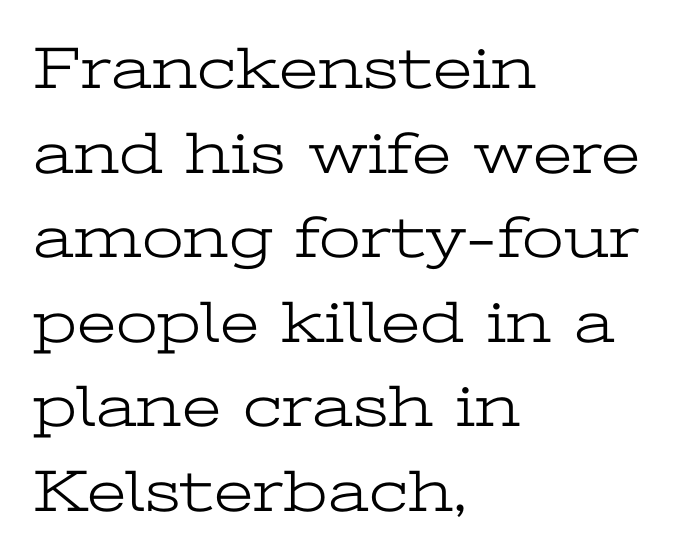
A typesetter would label this face a serif. Letters rest on an invisible, unmarked baseline. Tracking value appears to be zero — textbook default spacing. Regular leading.
